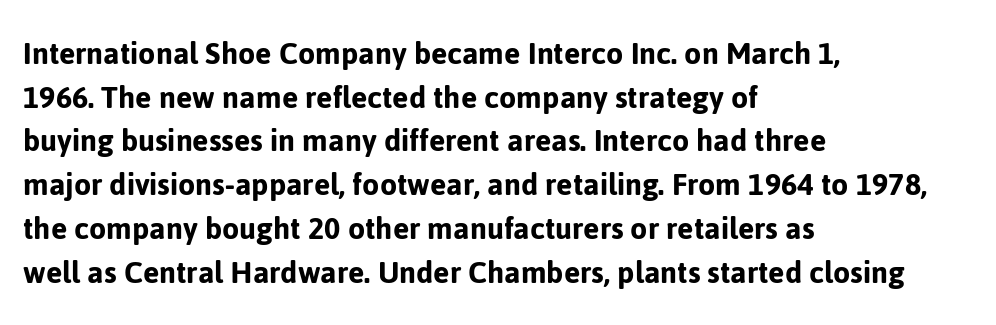
{"serif": "no", "italic": "no", "width": "normal", "stroke_contrast": "low", "x_height": "medium", "monospaced": "no", "underline": "no", "align": "left", "line_spacing": "normal", "line_spacing_ratio": 1.25, "letter_spacing": "normal", "letter_spacing_em": 0.0, "glyph_px": 35}
